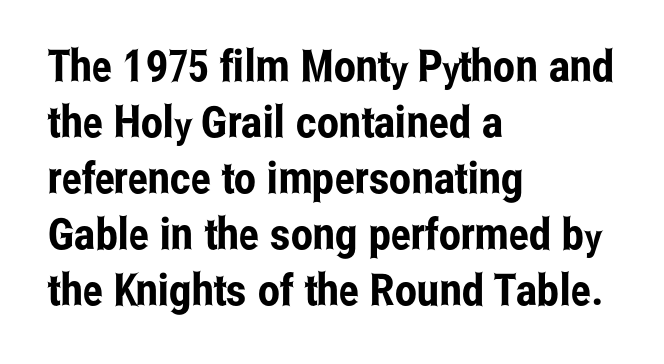
Q: Is the text italic (slanted)? A: No, it is upright.
Q: Is the typeface a serif or a sans-serif typeface? A: Sans-serif.
Q: Is the text underlined? A: No.
Q: How is the paragraph aligned? A: Left-aligned.
Q: Is the spacing between letters normal or unusually wide? A: Normal.
Q: Is the spacing between lines tight, normal or loose? A: Normal.
Q: Width (condensed, normal, or wide)? A: Condensed.
Q: Stroke contrast? A: Low.
Q: x-height? A: Medium.
Q: Monospaced? A: No.
